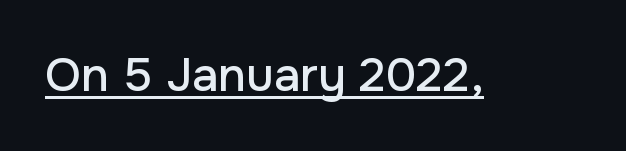
Q: Is the text italic (slanted)? A: No, it is upright.
Q: Is the typeface a serif or a sans-serif typeface? A: Sans-serif.
Q: Is the text underlined? A: Yes.
Q: Is the spacing between letters normal or unusually wide? A: Normal.
Q: Width (condensed, normal, or wide)? A: Normal.
Q: Stroke contrast? A: Low.
Q: x-height? A: Medium.
Q: Monospaced? A: No.
